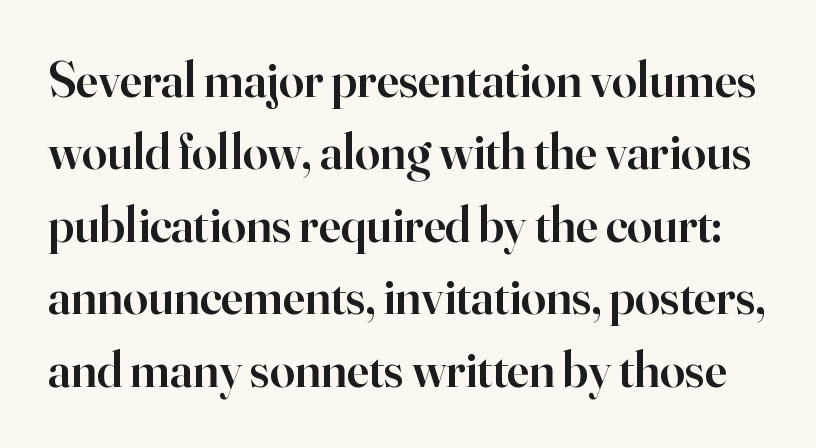
The image shows 50 px semibold serif type, upright; set normal line spacing (1.45x), normal letter spacing, not underlined; high stroke contrast and a small x-height.
